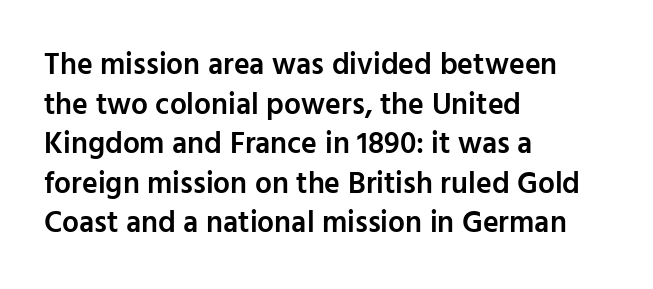
Q: Is the text bold? A: Semi-bold.
Q: Is the text italic (slanted)? A: No, it is upright.
Q: Is the typeface a serif or a sans-serif typeface? A: Sans-serif.
Q: Is the text underlined? A: No.
Q: How is the paragraph aligned? A: Left-aligned.
Q: Is the spacing between letters normal or unusually wide? A: Normal.
Q: Is the spacing between lines tight, normal or loose? A: Normal.
Q: Width (condensed, normal, or wide)? A: Normal.
Q: Stroke contrast? A: Low.
Q: x-height? A: Medium.
Q: Monospaced? A: No.
